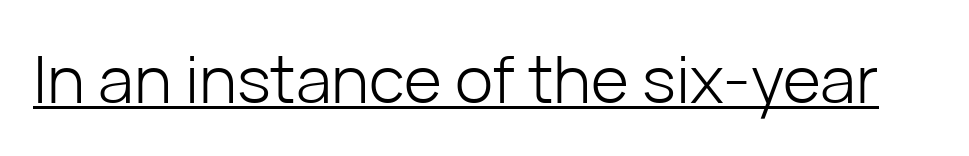
Bold? No — there's no thickening of the strokes. Character widths vary here, with narrow letters taking less room than wide ones. This is roman type, the default non-slanted kind. These characters rest on top of a visible drawn line.
